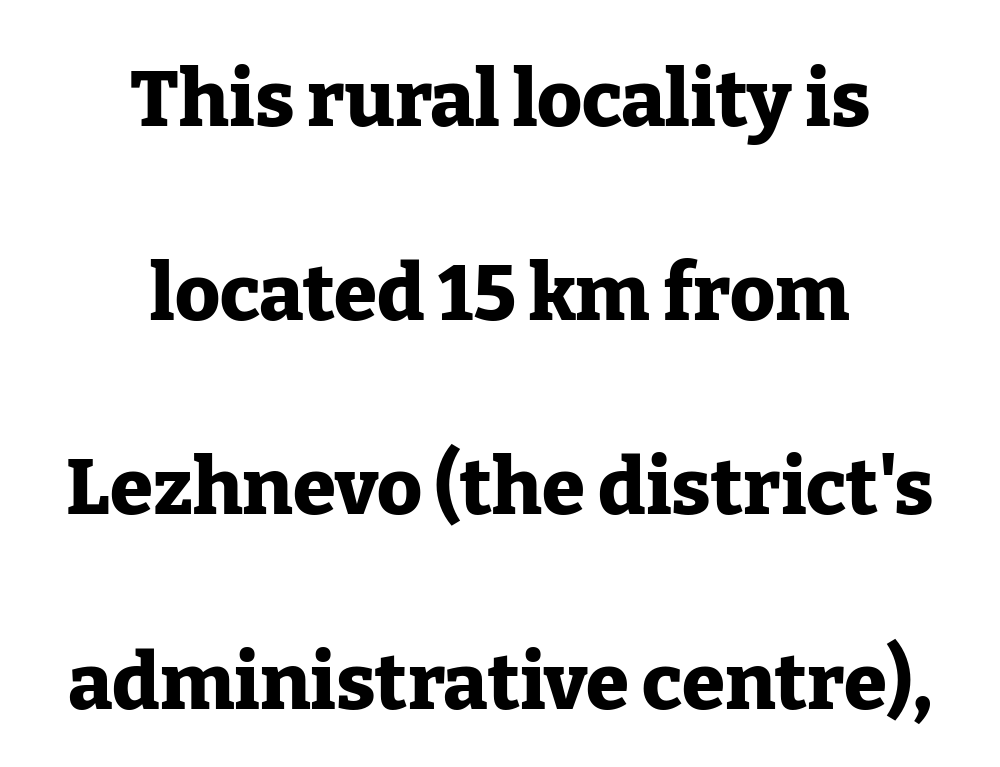
{"serif": "yes", "italic": "no", "bold": "yes", "weight": "heavy", "width": "normal", "stroke_contrast": "low", "x_height": "medium", "monospaced": "no", "underline": "no", "align": "center", "line_spacing": "loose", "line_spacing_ratio": 2.49, "letter_spacing": "normal", "letter_spacing_em": 0.0, "glyph_px": 78}
